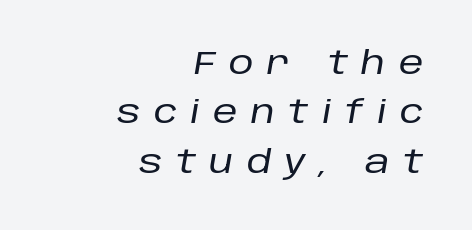
The image shows 31 px text type, italic (leaning right); set right-aligned, normal line spacing (1.59x), unusually wide letter spacing (+0.43 em), not underlined; low stroke contrast and a large x-height.
